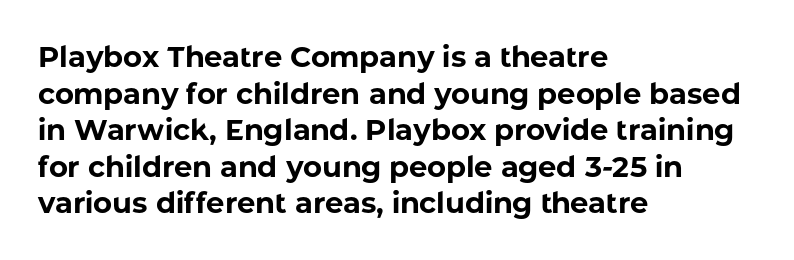
The image shows 29 px bold sans-serif type, upright; set left-aligned, normal line spacing (1.26x), normal letter spacing, not underlined; low stroke contrast and a medium x-height.
